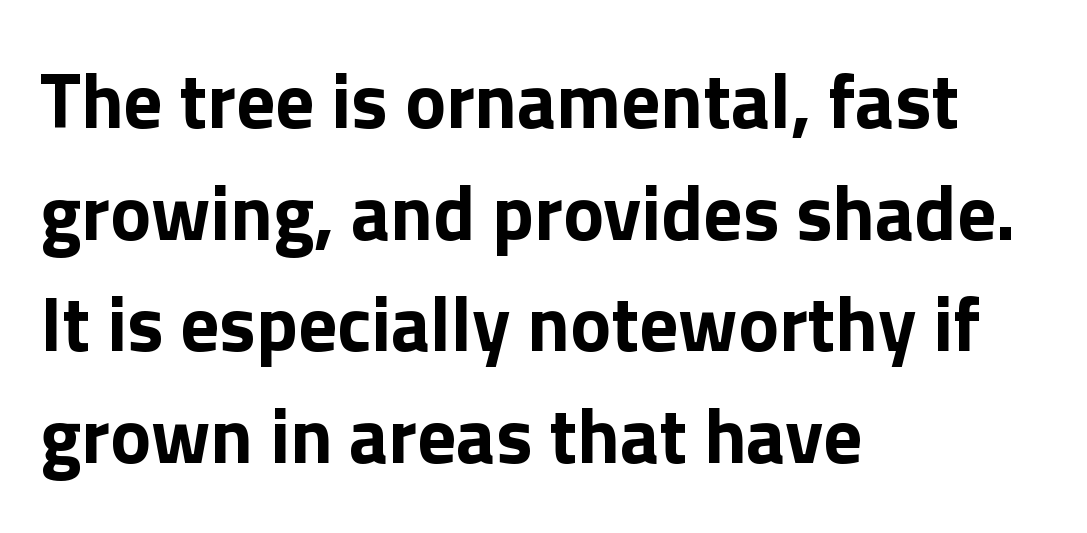
The letters advance in unequal steps, a hallmark of proportional type. Check under the words: just untouched page. Compared with an ordinary text face, these strokes are far heavier — a full bold. Characters remain perfectly vertical along every line. The passage is arranged the way most books set body copy — flush left.
